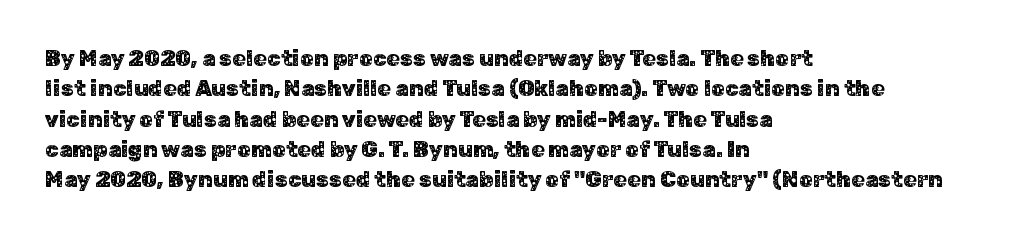
Q: Is the text italic (slanted)? A: No, it is upright.
Q: Is the text underlined? A: No.
Q: How is the paragraph aligned? A: Left-aligned.
Q: Is the spacing between letters normal or unusually wide? A: Normal.
Q: Is the spacing between lines tight, normal or loose? A: Normal.
